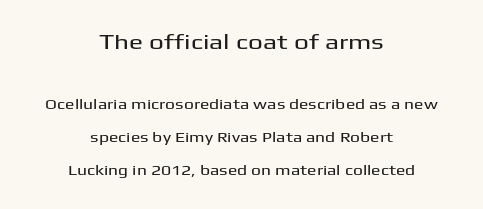
The image shows 21 px text type, upright; set centered, loose line spacing (2.36x), normal letter spacing, not underlined; the first (top) block is 1.5x larger.
